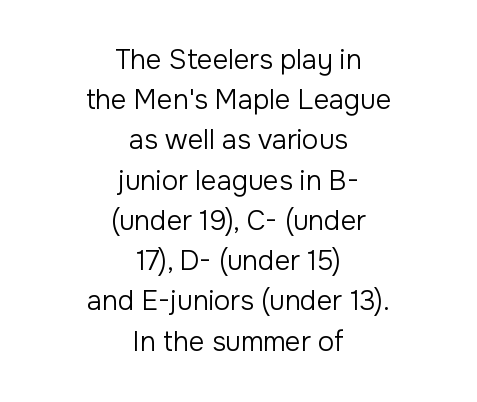
Where is the straight margin? There isn't one; the lines are centered. Unbolded letterforms with no extra heft. Standard letterfit; no display-style spreading of the glyphs. The passage shown is not underscored anywhere. A roman cut, with each character standing at attention.
